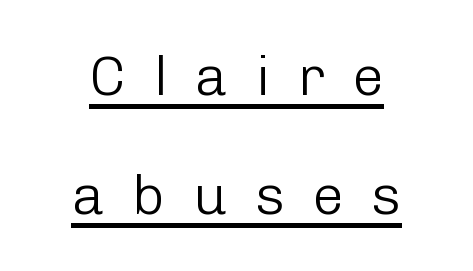
Every word sits above its own underline. The vertical gap from one line to the next is large. A typesetter would mark this as roman, not italic. No letter is thick-stroked: the sample isn't bold. The paragraph shown floats in the horizontal middle. Font category for this specimen: sans-serif.
